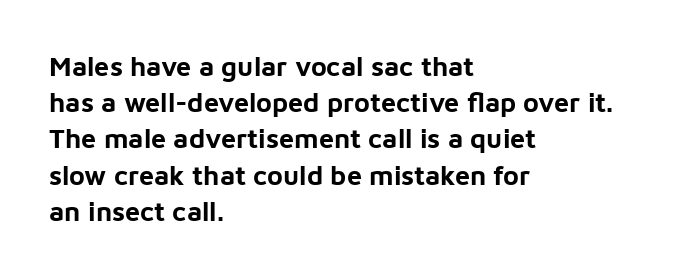
Q: Is the text bold? A: Yes.
Q: Is the text italic (slanted)? A: No, it is upright.
Q: Is the text underlined? A: No.
Q: How is the paragraph aligned? A: Left-aligned.
Q: Is the spacing between letters normal or unusually wide? A: Normal.
Q: Is the spacing between lines tight, normal or loose? A: Normal.
